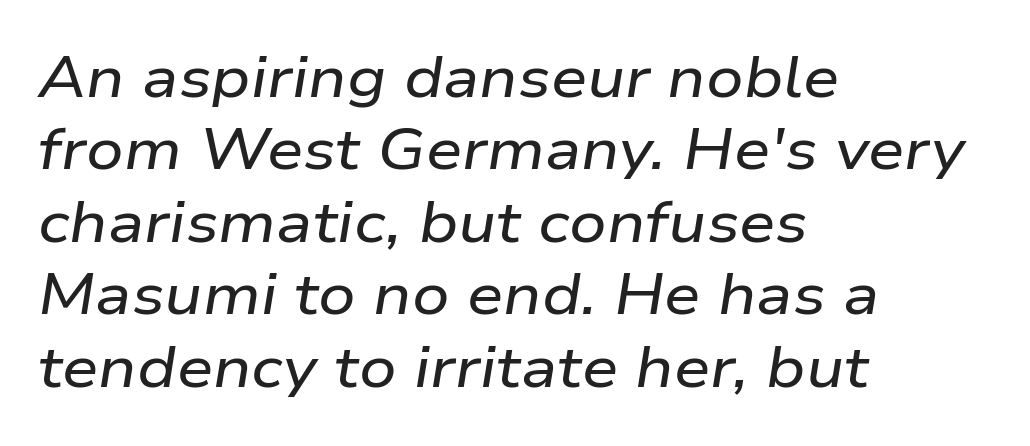
The image shows 58 px wide type, italic (leaning right); set left-aligned, normal line spacing (1.25x), normal letter spacing, not underlined; low stroke contrast and a medium x-height.
